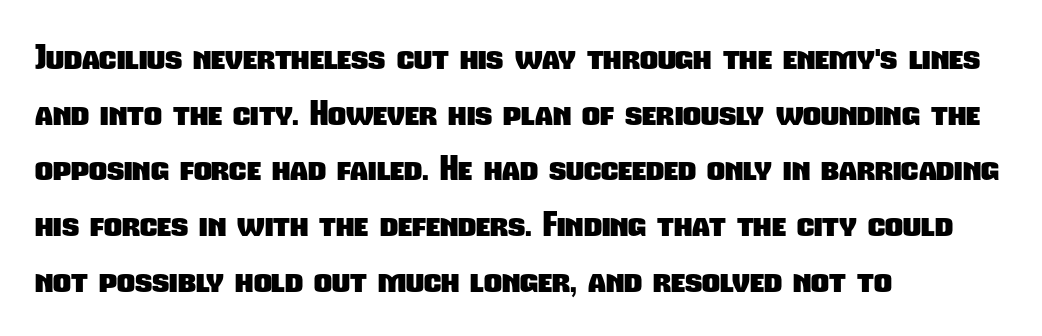
The lines in this sample share a left origin and differ only in where they stop. Whoever set this chose a conventional vertical rhythm. Heft: maximum for text — a bold. Underlining? Definitely not there. Grotesque or geometric, the face here clearly has no serifs.
